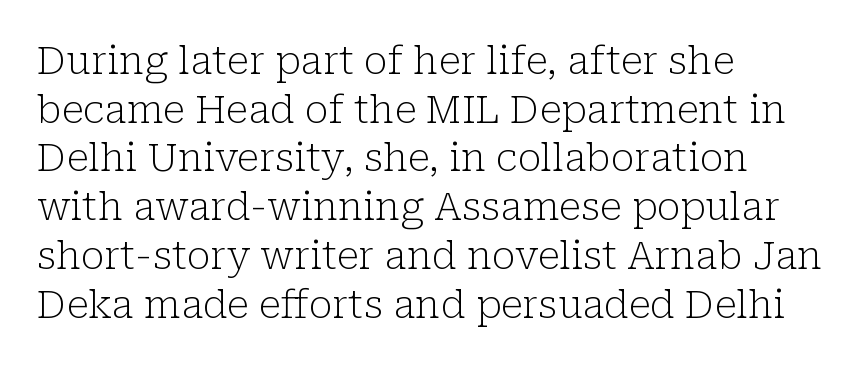
Tracking value appears to be zero — textbook default spacing. Here the designer chose a conventional face with non-uniform glyph widths. Students, observe: this is what conventionally led text looks like. Words float on clear page, feet unadorned. Left-aligned paragraph, ragged on the right. A roman cut, with each character standing at attention.
